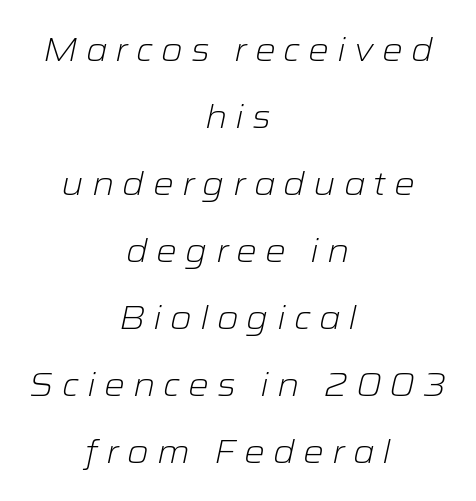
Q: Is the text bold? A: No.
Q: Is the text italic (slanted)? A: Yes, it leans right by about 12 degrees.
Q: Is the text underlined? A: No.
Q: How is the paragraph aligned? A: Centered.
Q: Is the spacing between letters normal or unusually wide? A: Unusually wide.
Q: Is the spacing between lines tight, normal or loose? A: Loose.
Q: Width (condensed, normal, or wide)? A: Wide.
Q: Stroke contrast? A: Low.
Q: x-height? A: Medium.
Q: Monospaced? A: No.
